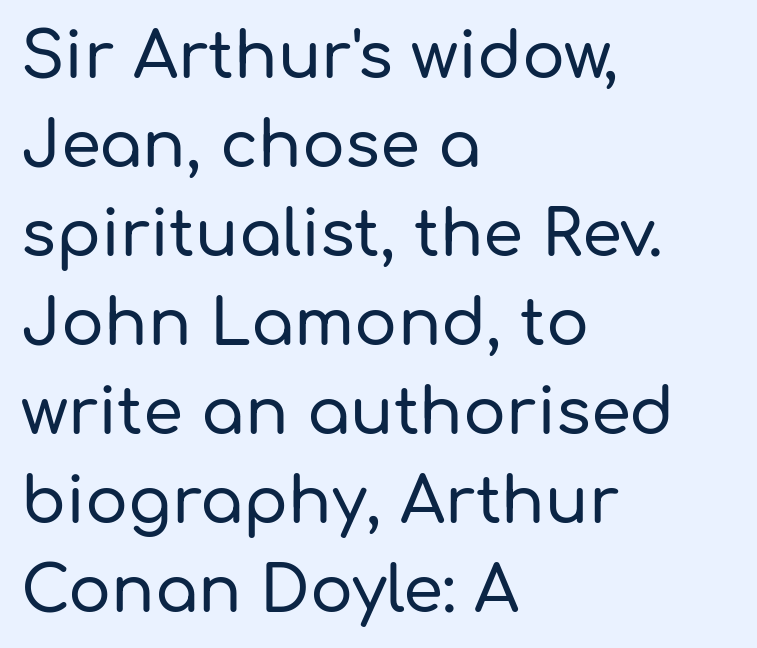
Here the designer chose a conventional face with non-uniform glyph widths. Visually the block forms a straight wall on the left and a jagged coastline on the right. Has an underline been added? It has not. Inter-character spacing is left at the font's built-in metrics. The designer left line spacing at the default.
